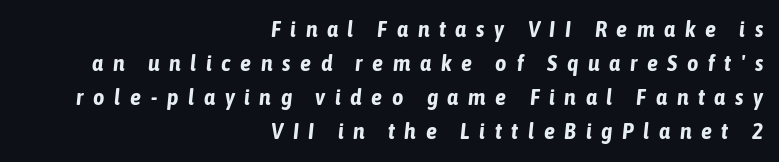
Q: Is the text bold? A: Yes.
Q: Is the text italic (slanted)? A: Yes, it leans right by about 6 degrees.
Q: Is the text underlined? A: No.
Q: How is the paragraph aligned? A: Right-aligned.
Q: Is the spacing between letters normal or unusually wide? A: Unusually wide.
Q: Is the spacing between lines tight, normal or loose? A: Normal.
